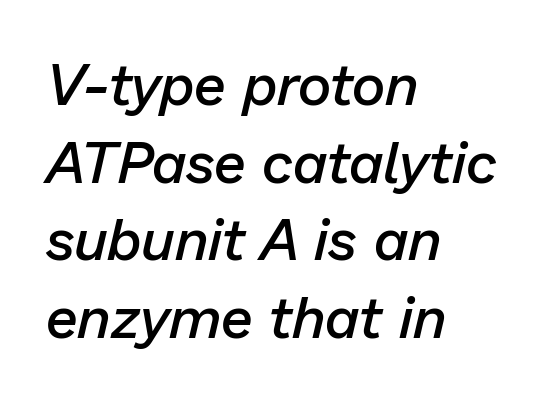
{"italic": "yes", "lean": "right", "slant_degrees": 13, "bold": "semi", "weight": "semibold", "width": "normal", "stroke_contrast": "low", "x_height": "medium", "monospaced": "no", "underline": "no", "align": "left", "line_spacing": "normal", "line_spacing_ratio": 1.34, "letter_spacing": "normal", "letter_spacing_em": 0.0, "glyph_px": 58}
